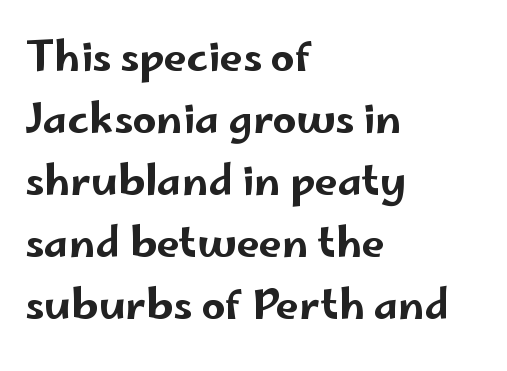
The image shows 41 px wide sans-serif type, upright; set left-aligned, normal line spacing (1.51x), normal letter spacing, not underlined; low stroke contrast and a small x-height.
